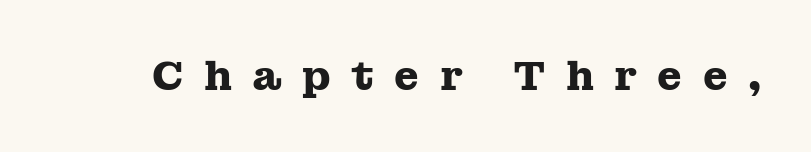
The image shows 40 px heavy, wide serif type, upright; set unusually wide letter spacing (+0.5 em), not underlined; medium stroke contrast and a medium x-height.
